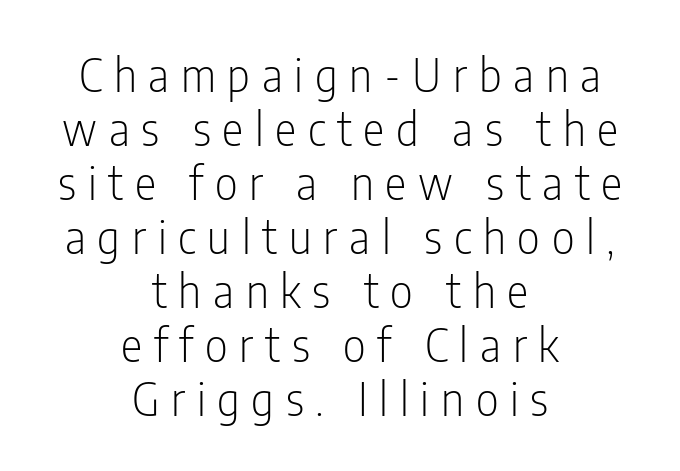
{"serif": "no", "italic": "no", "bold": "no", "weight": "light", "width": "condensed", "stroke_contrast": "low", "x_height": "medium", "monospaced": "no", "underline": "no", "align": "center", "line_spacing_ratio": 1.2, "letter_spacing": "wide", "letter_spacing_em": 0.26, "glyph_px": 45}
